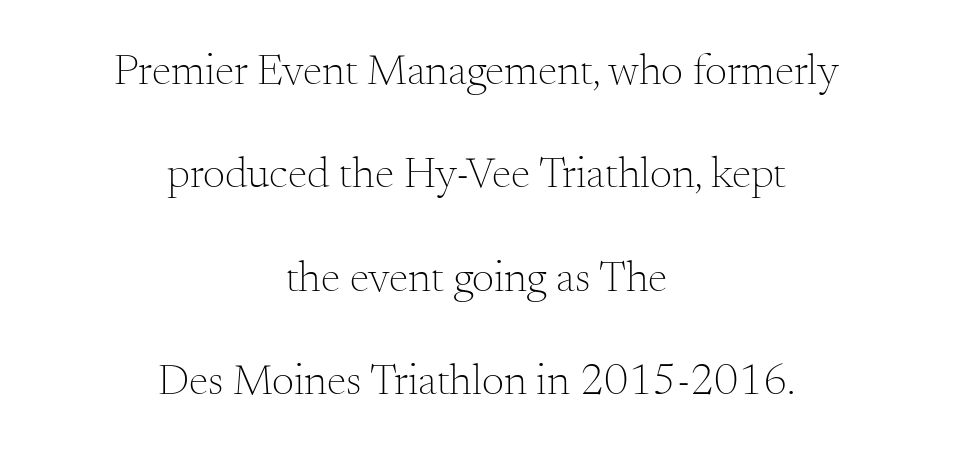
Q: Is the text bold? A: No.
Q: Is the text italic (slanted)? A: No, it is upright.
Q: Is the typeface a serif or a sans-serif typeface? A: Serif.
Q: Is the text underlined? A: No.
Q: How is the paragraph aligned? A: Centered.
Q: Is the spacing between letters normal or unusually wide? A: Normal.
Q: Is the spacing between lines tight, normal or loose? A: Loose.
Q: Width (condensed, normal, or wide)? A: Normal.
Q: Stroke contrast? A: Medium.
Q: x-height? A: Small.
Q: Monospaced? A: No.
